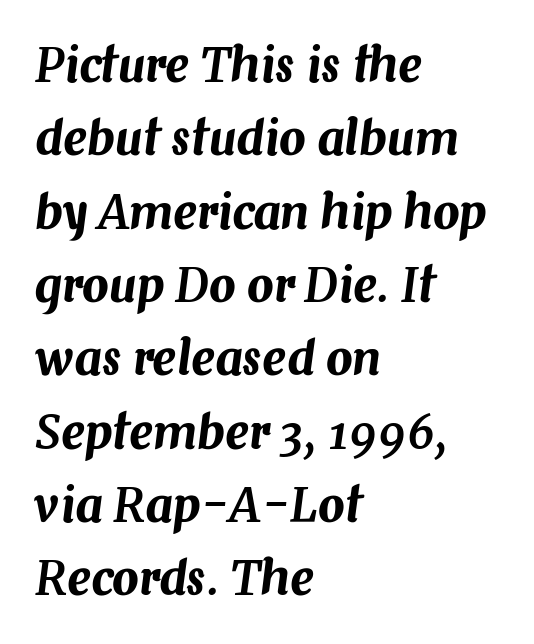
Q: Is the text italic (slanted)? A: Yes, it leans right by about 7 degrees.
Q: Is the text underlined? A: No.
Q: How is the paragraph aligned? A: Left-aligned.
Q: Is the spacing between letters normal or unusually wide? A: Normal.
Q: Is the spacing between lines tight, normal or loose? A: Normal.
Q: Width (condensed, normal, or wide)? A: Normal.
Q: Stroke contrast? A: Medium.
Q: x-height? A: Medium.
Q: Monospaced? A: No.
